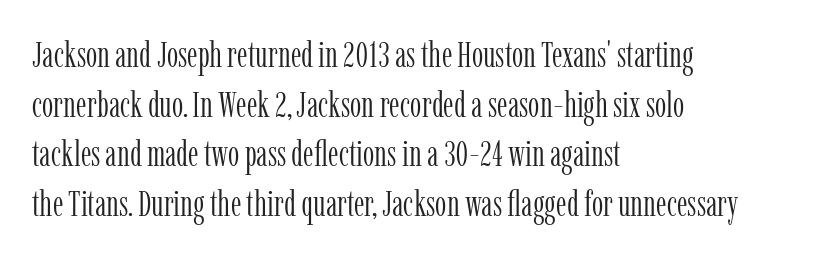
{"serif": "yes", "italic": "no", "bold": "no", "weight": "light", "width": "condensed", "stroke_contrast": "low", "x_height": "medium", "monospaced": "no", "underline": "no", "align": "left", "line_spacing": "normal", "line_spacing_ratio": 1.38, "letter_spacing": "normal", "letter_spacing_em": 0.0, "glyph_px": 36}
